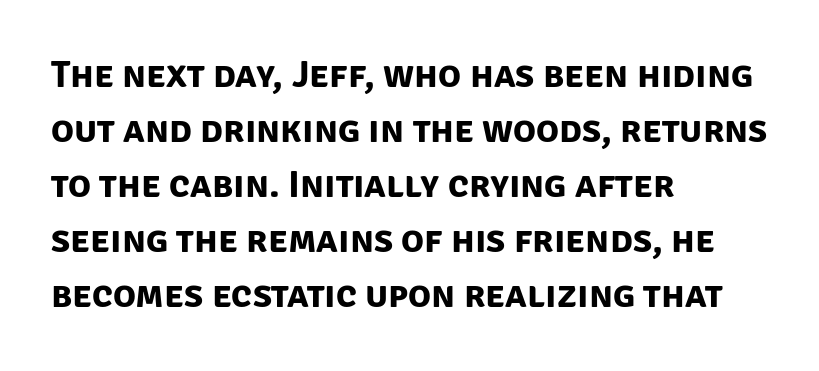
Q: Is the text bold? A: Yes.
Q: Is the typeface a serif or a sans-serif typeface? A: Sans-serif.
Q: Is the text underlined? A: No.
Q: How is the paragraph aligned? A: Left-aligned.
Q: Is the spacing between letters normal or unusually wide? A: Normal.
Q: Is the spacing between lines tight, normal or loose? A: Normal.
Q: Width (condensed, normal, or wide)? A: Normal.
Q: Stroke contrast? A: Low.
Q: x-height? A: Large.
Q: Monospaced? A: No.
